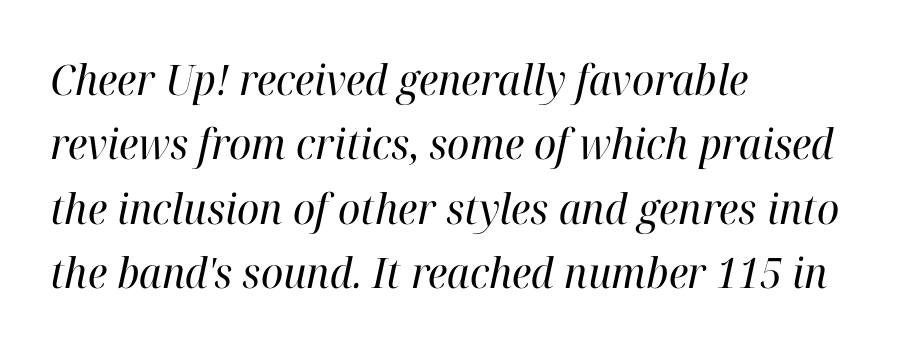
Q: Is the text bold? A: No.
Q: Is the text italic (slanted)? A: Yes, it leans right by about 12 degrees.
Q: Is the typeface a serif or a sans-serif typeface? A: Serif.
Q: Is the text underlined? A: No.
Q: How is the paragraph aligned? A: Left-aligned.
Q: Is the spacing between letters normal or unusually wide? A: Normal.
Q: Is the spacing between lines tight, normal or loose? A: Normal.
Q: Width (condensed, normal, or wide)? A: Normal.
Q: Stroke contrast? A: High.
Q: x-height? A: Medium.
Q: Monospaced? A: No.
